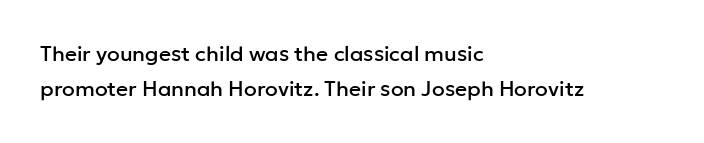
Q: Is the text italic (slanted)? A: No, it is upright.
Q: Is the text underlined? A: No.
Q: How is the paragraph aligned? A: Left-aligned.
Q: Is the spacing between letters normal or unusually wide? A: Normal.
Q: Is the spacing between lines tight, normal or loose? A: Normal.
